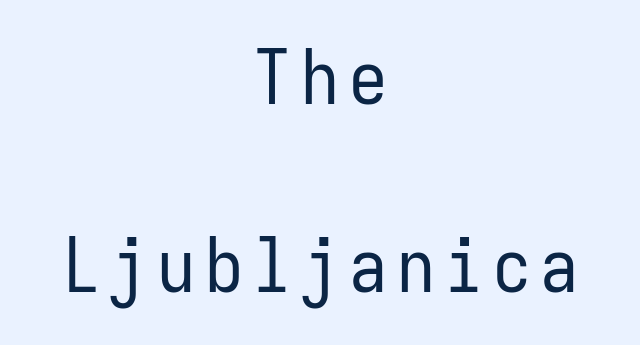
Q: Is the text bold? A: No.
Q: Is the text italic (slanted)? A: No, it is upright.
Q: Is the typeface a serif or a sans-serif typeface? A: Sans-serif.
Q: Is the text underlined? A: No.
Q: How is the paragraph aligned? A: Centered.
Q: Is the spacing between lines tight, normal or loose? A: Loose.
Q: Width (condensed, normal, or wide)? A: Condensed.
Q: Stroke contrast? A: Low.
Q: x-height? A: Medium.
Q: Monospaced? A: Yes.
